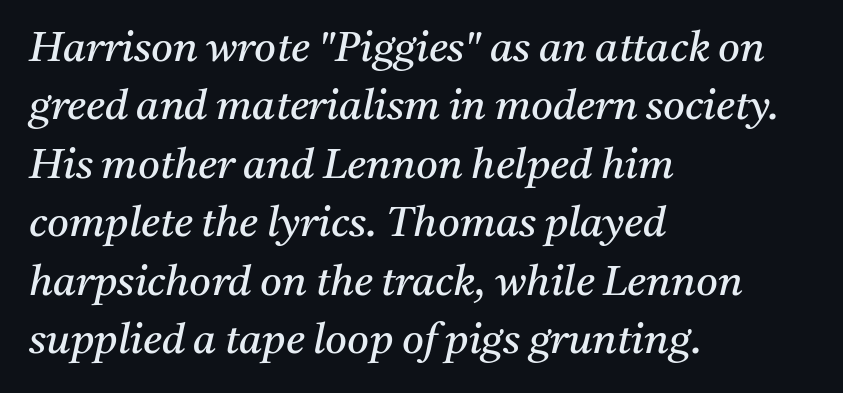
Q: Is the text bold? A: No.
Q: Is the text italic (slanted)? A: Yes, it leans right by about 11 degrees.
Q: Is the typeface a serif or a sans-serif typeface? A: Serif.
Q: Is the text underlined? A: No.
Q: How is the paragraph aligned? A: Left-aligned.
Q: Is the spacing between letters normal or unusually wide? A: Normal.
Q: Is the spacing between lines tight, normal or loose? A: Normal.
Q: Width (condensed, normal, or wide)? A: Normal.
Q: Stroke contrast? A: Medium.
Q: x-height? A: Medium.
Q: Monospaced? A: No.
